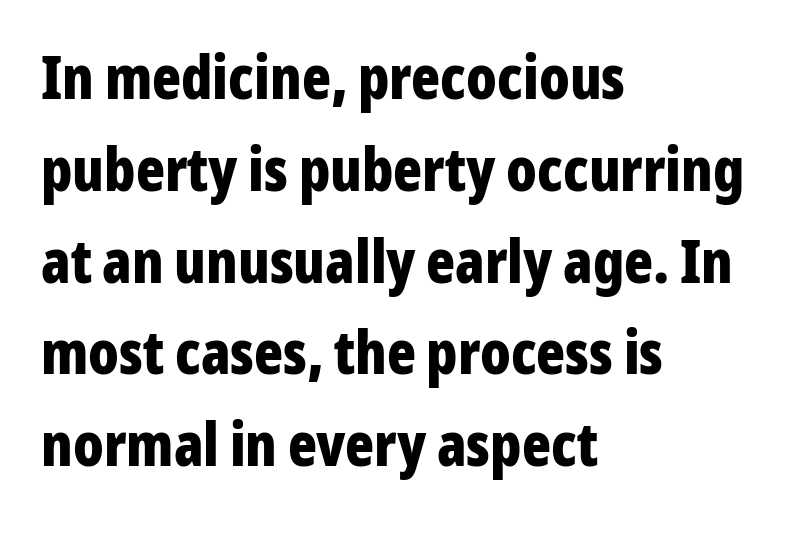
Q: Is the text bold? A: Yes.
Q: Is the text italic (slanted)? A: No, it is upright.
Q: Is the typeface a serif or a sans-serif typeface? A: Sans-serif.
Q: Is the text underlined? A: No.
Q: How is the paragraph aligned? A: Left-aligned.
Q: Is the spacing between letters normal or unusually wide? A: Normal.
Q: Is the spacing between lines tight, normal or loose? A: Normal.
Q: Width (condensed, normal, or wide)? A: Condensed.
Q: Stroke contrast? A: Low.
Q: x-height? A: Medium.
Q: Monospaced? A: No.
